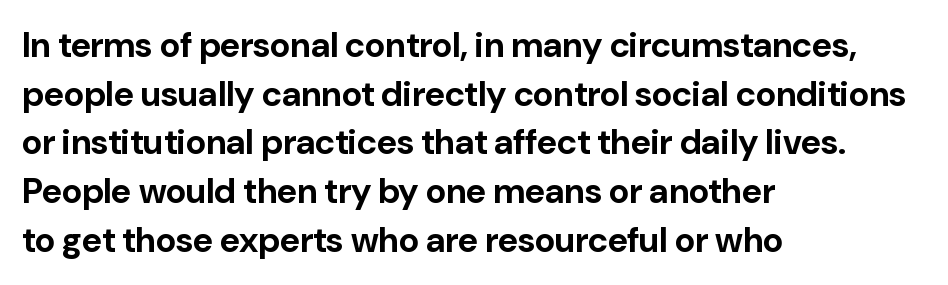
The letters sit at their default tracking, neither squeezed nor spread. The lines sit at an ordinary, default distance from one another. On the weight axis this lands at bold, roughly 700. The characters display no serif detailing; their extremities are plain. Character widths vary here, with narrow letters taking less room than wide ones. When letters stand straight like this, we call the style roman or upright.
